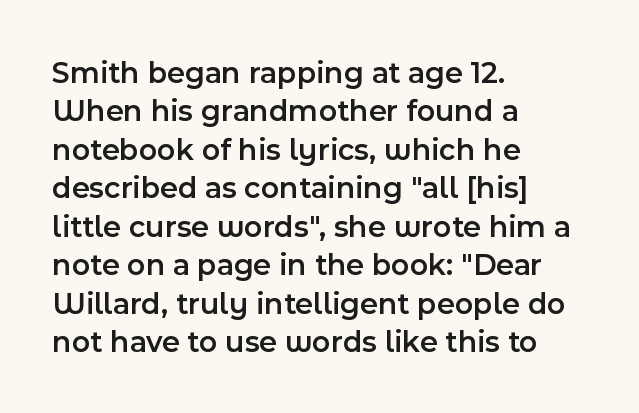
Proportional: the letters do not fall into vertical columns. Does the weight exceed regular? Yes, but only to semibold. Any mark beneath the type? The region is blank. These lines are set flush left with a ragged right edge. Posture: straight, roman, zero tilt.
